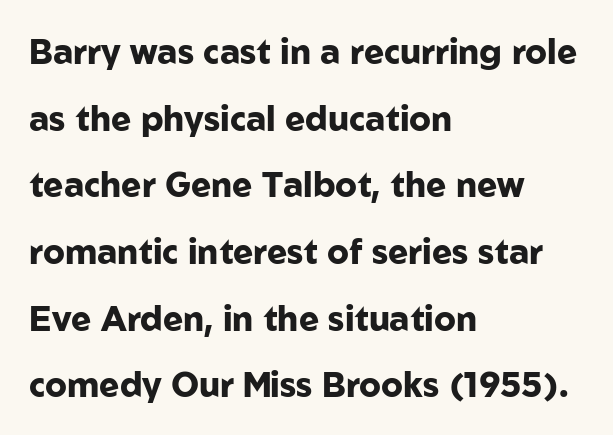
{"serif": "no", "italic": "no", "bold": "yes", "weight": "heavy", "width": "normal", "stroke_contrast": "low", "x_height": "medium", "monospaced": "no", "underline": "no", "align": "left", "line_spacing": "loose", "line_spacing_ratio": 1.96, "letter_spacing": "normal", "letter_spacing_em": 0.0, "glyph_px": 34}
